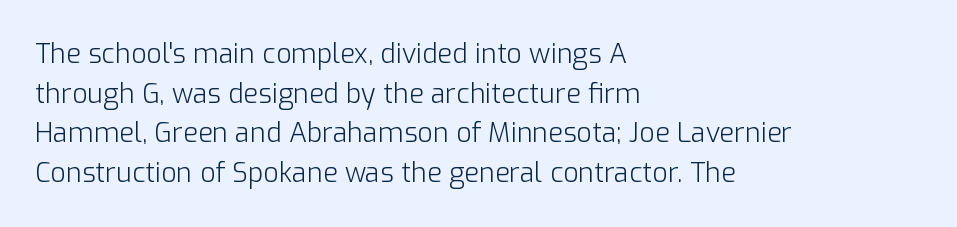
{"italic": "no", "bold": "no", "underline": "no", "align": "left", "line_spacing": "normal", "line_spacing_ratio": 1.47, "letter_spacing": "normal", "letter_spacing_em": 0.0, "glyph_px": 27}
